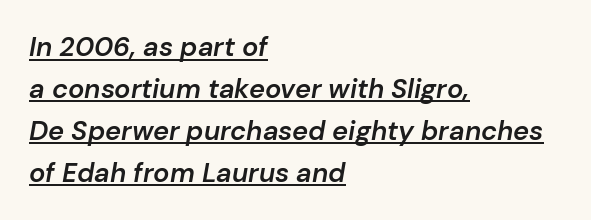
Horizontal alignment here is leftward, the default for most running prose. Words appear dense and cohesive because spacing is normal. The face used here appears with an underline applied. Every character sits at an angle, as italics do.
